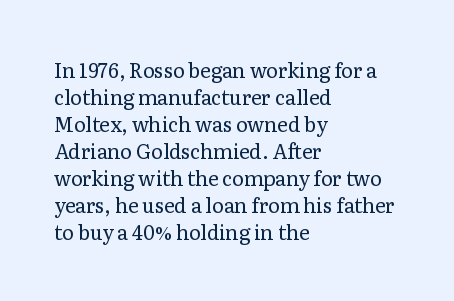
This sample uses an upright cut, with every glyph sitting square on the baseline. Reading down the column, the eye jumps a familiar distance to each next line. The horizontal fit of the characters is conventional and even. This is not heavy type; no bold has been used.
